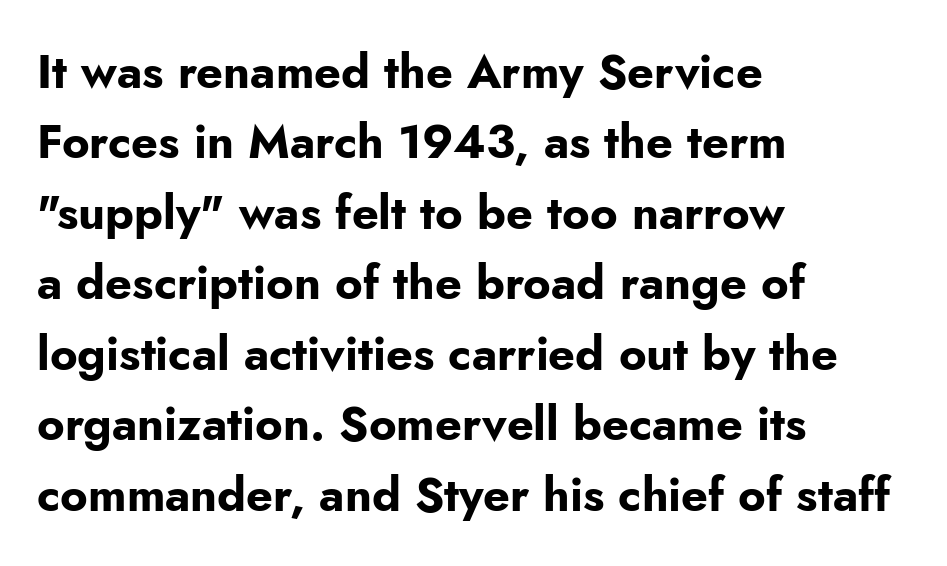
Honestly, there is no underline to notice here at all. Varying glyph widths throughout — classic text-font behaviour. Is the type bold? Yes — the strokes are clearly thick and heavy. Alignment: flush left.
